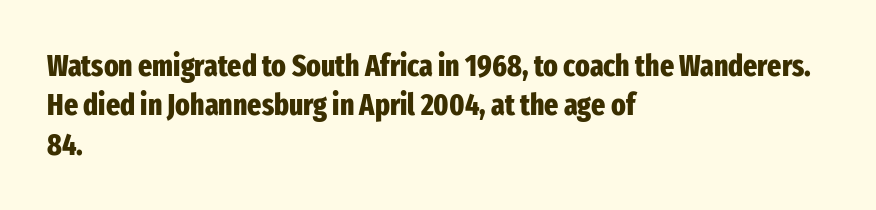
The image shows 30 px heavy, condensed sans-serif type, upright; set left-aligned, normal line spacing (1.31x), normal letter spacing, not underlined; low stroke contrast and a medium x-height.
